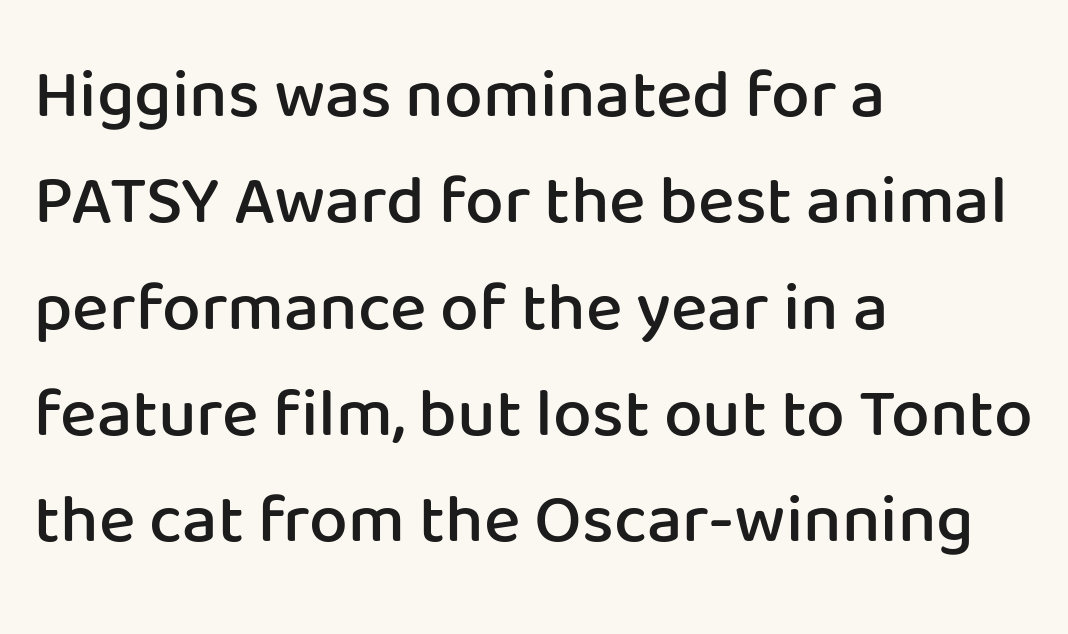
Each word holds together tightly as a unit, with standard inter-letter gaps. Descenders hang freely into open space. These lines stack with their left ends in a neat column. This is moderately heavy type, rendered in semibold.
